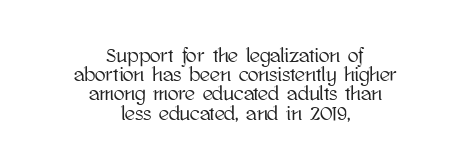
{"italic": "no", "underline": "no", "align": "center", "line_spacing": "tight", "line_spacing_ratio": 0.96, "letter_spacing": "normal", "letter_spacing_em": 0.0, "glyph_px": 20}
